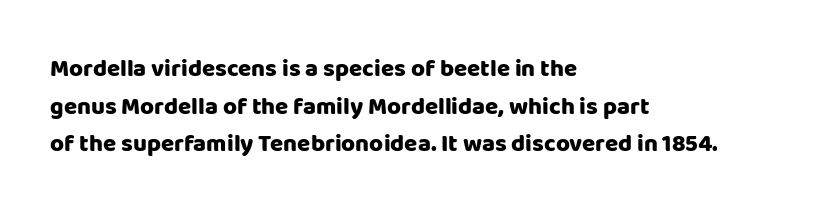
Q: Is the text bold? A: Yes.
Q: Is the text italic (slanted)? A: No, it is upright.
Q: Is the text underlined? A: No.
Q: How is the paragraph aligned? A: Left-aligned.
Q: Is the spacing between letters normal or unusually wide? A: Normal.
Q: Is the spacing between lines tight, normal or loose? A: Normal.
